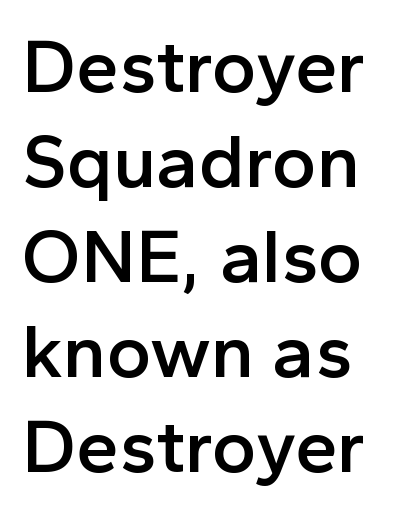
Unmarked baselines from the first word to the last. There is no visible air inserted between adjacent glyphs. These lines sit exactly where default settings would place them. A roman cut, with each character standing at attention. This is sans-serif lettering, the kind often seen on screens and signage. Every letter is mildly thick-stroked: semibold rather than bold.
